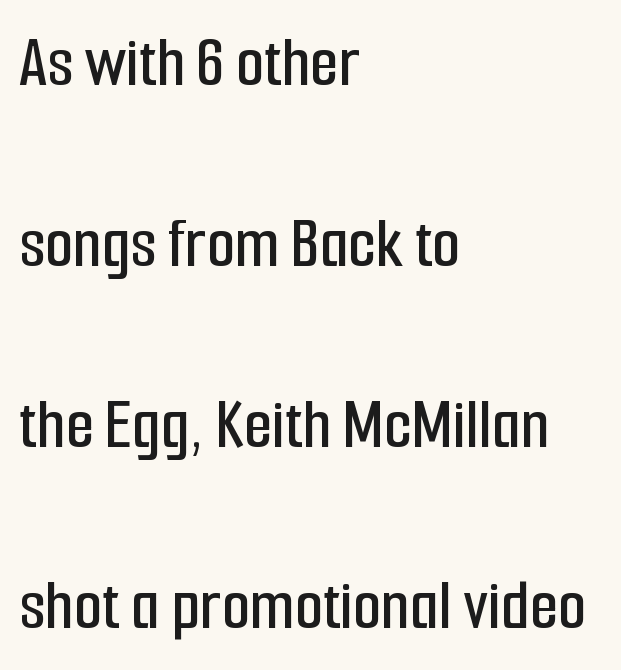
The space beneath each line is pristine and unruled. Which margin do the lines hug? The left one — the right edge is uneven. The characters display no serif detailing; their extremities are plain. Nope, not italic — everything's standing straight. No extra tracking has been applied to these lines. Each letter keeps its own natural width here, so spacing adapts to shape.
